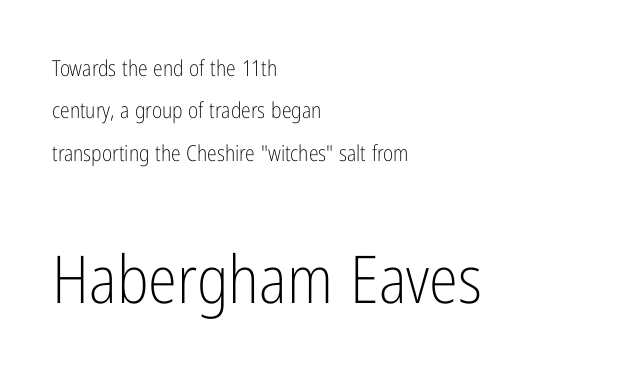
{"serif": "no", "italic": "no", "bold": "no", "weight": "light", "width": "condensed", "stroke_contrast": "low", "x_height": "medium", "monospaced": "no", "underline": "no", "align": "left", "line_spacing": "loose", "line_spacing_ratio": 1.93, "letter_spacing": "normal", "letter_spacing_em": 0.0, "larger_block": "second", "size_ratio": 3.0, "glyph_px": 66}
